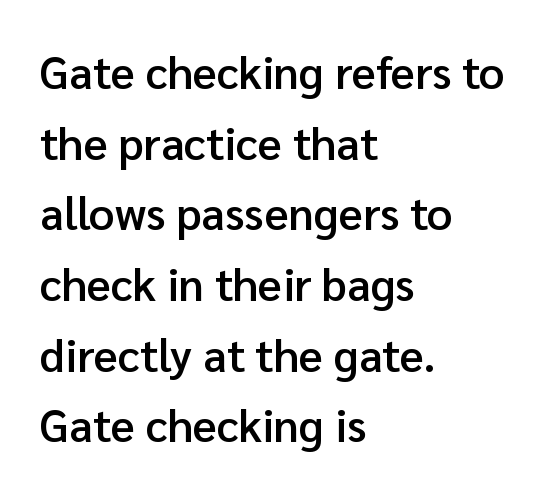
Are there feet on the stems? There aren't — it's a sans. Between one letter and the next there's only the usual sliver of space. Every letter is mildly thick-stroked: semibold rather than bold. The letters advance in unequal steps, a hallmark of proportional type.
